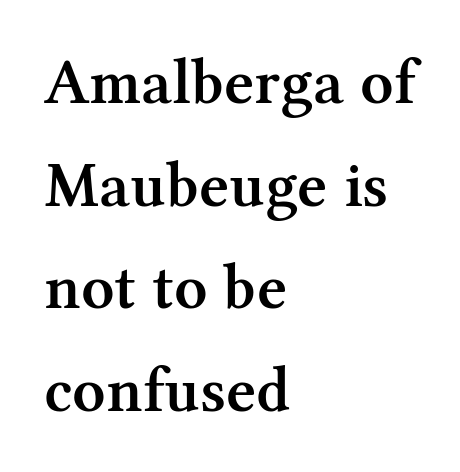
The image shows 65 px semibold serif type, upright; set left-aligned, normal line spacing (1.58x), normal letter spacing, not underlined; medium stroke contrast and a medium x-height.
